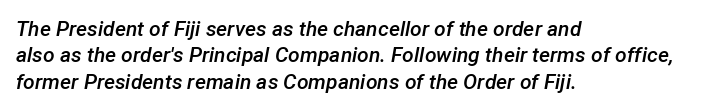
{"italic": "yes", "lean": "right", "slant_degrees": 12, "bold": "semi", "underline": "no", "align": "left", "line_spacing": "normal", "line_spacing_ratio": 1.26, "letter_spacing": "normal", "letter_spacing_em": 0.0, "glyph_px": 21}
